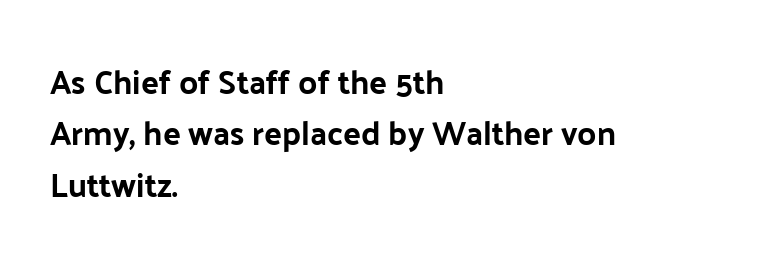
Q: Is the text bold? A: Yes.
Q: Is the text italic (slanted)? A: No, it is upright.
Q: Is the typeface a serif or a sans-serif typeface? A: Sans-serif.
Q: Is the text underlined? A: No.
Q: How is the paragraph aligned? A: Left-aligned.
Q: Is the spacing between letters normal or unusually wide? A: Normal.
Q: Is the spacing between lines tight, normal or loose? A: Normal.
Q: Width (condensed, normal, or wide)? A: Normal.
Q: Stroke contrast? A: Low.
Q: x-height? A: Medium.
Q: Monospaced? A: No.
